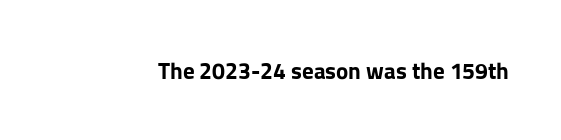
The image shows 23 px bold type, upright; set normal letter spacing, not underlined.
